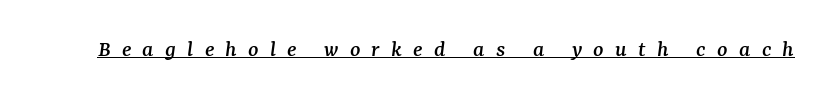
Q: Is the text italic (slanted)? A: Yes, it leans right by about 7 degrees.
Q: Is the text underlined? A: Yes.
Q: Is the spacing between letters normal or unusually wide? A: Unusually wide.
